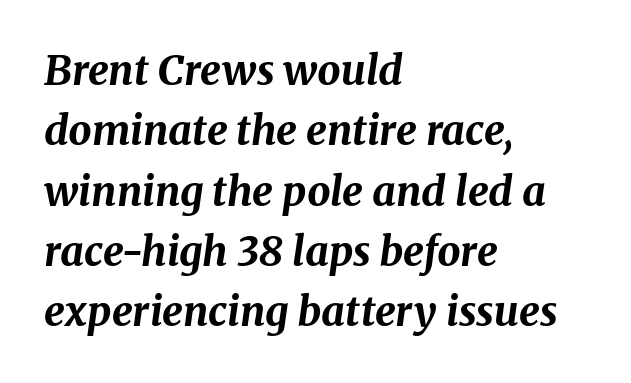
The image shows 41 px bold type, italic (leaning right); set left-aligned, normal line spacing (1.47x), normal letter spacing, not underlined; medium stroke contrast and a medium x-height.
